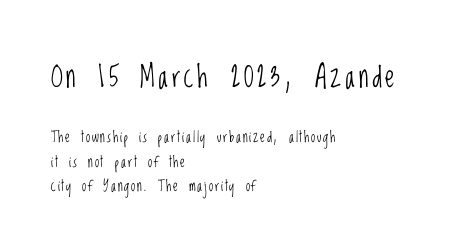
{"serif": "no", "italic": "no", "bold": "no", "weight": "light", "width": "condensed", "stroke_contrast": "low", "x_height": "large", "monospaced": "no", "underline": "no", "align": "left", "line_spacing": "normal", "line_spacing_ratio": 1.64, "larger_block": "first", "size_ratio": 2.0, "glyph_px": 30}
